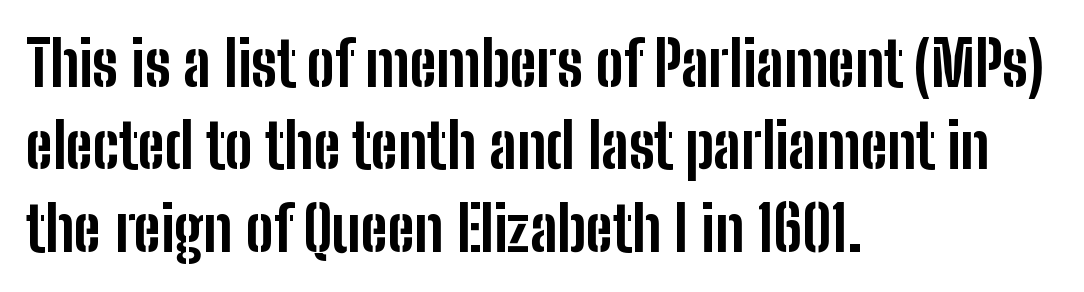
The image shows 62 px bold, condensed sans-serif type, upright; set left-aligned, normal line spacing (1.33x), normal letter spacing, not underlined; low stroke contrast and a medium x-height.
